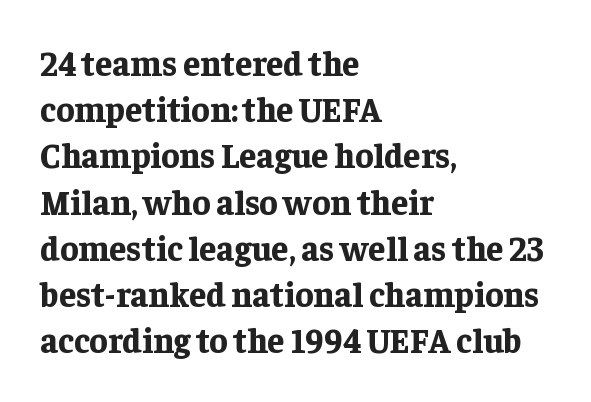
Check under the words: just untouched page. Looks like regular typesetting: each glyph gets only the width it needs. Does the copy run flush right? No — it runs flush left. One glance says typical: line gaps are just what's usual. Tracking value appears to be zero — textbook default spacing.
